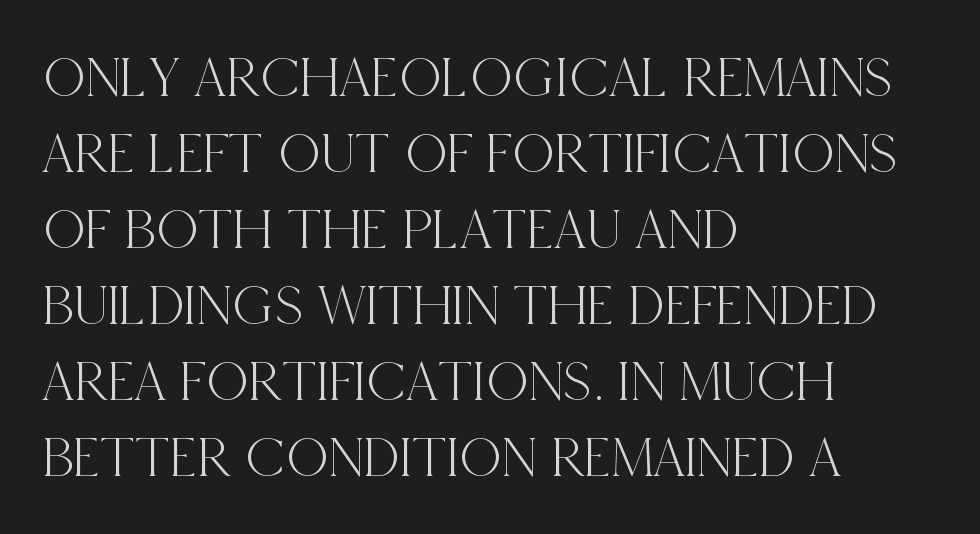
Q: Is the text italic (slanted)? A: No, it is upright.
Q: Is the typeface a serif or a sans-serif typeface? A: Serif.
Q: Is the text underlined? A: No.
Q: How is the paragraph aligned? A: Left-aligned.
Q: Is the spacing between letters normal or unusually wide? A: Normal.
Q: Is the spacing between lines tight, normal or loose? A: Normal.
Q: Width (condensed, normal, or wide)? A: Condensed.
Q: x-height? A: Large.
Q: Monospaced? A: No.
